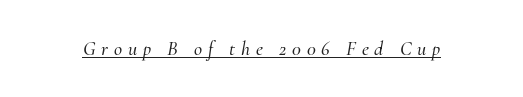
{"italic": "yes", "lean": "right", "slant_degrees": 10, "underline": "yes", "letter_spacing": "wide", "letter_spacing_em": 0.29, "glyph_px": 20}
